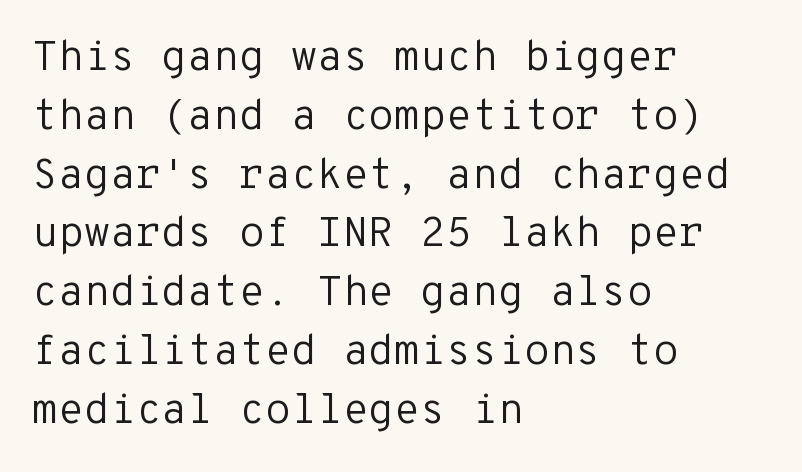
Q: Is the text bold? A: No.
Q: Is the text italic (slanted)? A: No, it is upright.
Q: Is the typeface a serif or a sans-serif typeface? A: Sans-serif.
Q: Is the text underlined? A: No.
Q: How is the paragraph aligned? A: Left-aligned.
Q: Is the spacing between letters normal or unusually wide? A: Normal.
Q: Is the spacing between lines tight, normal or loose? A: Normal.
Q: Width (condensed, normal, or wide)? A: Normal.
Q: Stroke contrast? A: Low.
Q: x-height? A: Medium.
Q: Monospaced? A: Yes.
